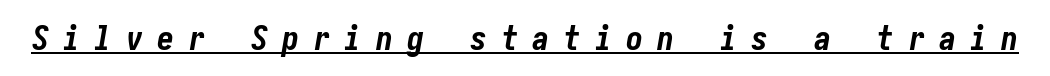
This rendering widens character spacing well past its baseline value. Glance below the letters and you will spot a drawn line. What weight is shown? A full bold with thick strokes. Italic: yes, the glyphs are oblique.
